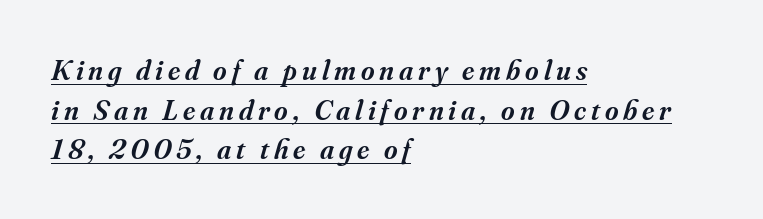
{"serif": "yes", "italic": "yes", "lean": "right", "slant_degrees": 16, "bold": "semi", "weight": "semibold", "width": "normal", "stroke_contrast": "medium", "x_height": "small", "monospaced": "no", "underline": "yes", "align": "left", "line_spacing": "normal", "line_spacing_ratio": 1.37, "glyph_px": 29}
